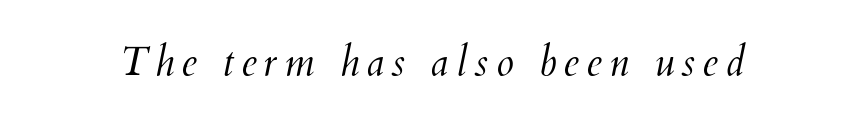
The image shows 40 px light type, italic (leaning right); set not underlined; medium stroke contrast and a small x-height.
